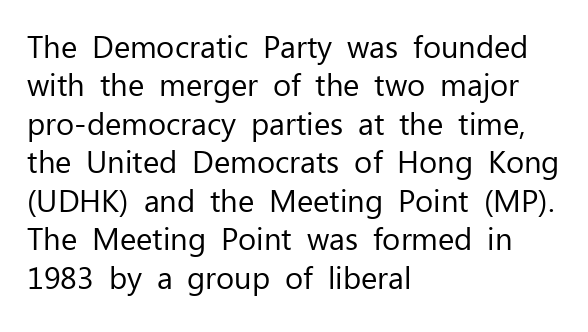
The image shows 31 px regular-weight sans-serif type, upright; set left-aligned, line spacing 1.24x, normal letter spacing, not underlined; low stroke contrast and a medium x-height.
